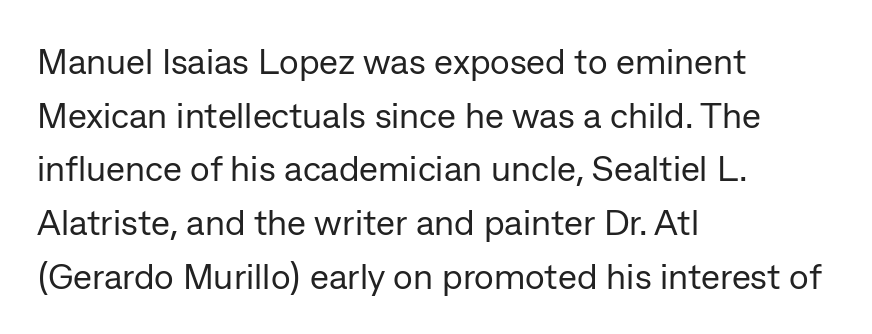
{"serif": "no", "italic": "no", "bold": "no", "weight": "regular", "width": "normal", "stroke_contrast": "low", "x_height": "medium", "monospaced": "no", "underline": "no", "align": "left", "line_spacing": "normal", "line_spacing_ratio": 1.49, "letter_spacing": "normal", "letter_spacing_em": 0.0, "glyph_px": 36}
